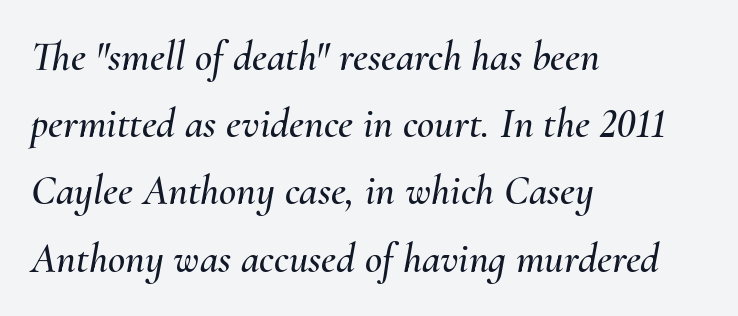
The image shows 42 px text type, italic (leaning right); set left-aligned, normal line spacing (1.6x), normal letter spacing, not underlined; medium stroke contrast and a small x-height.
